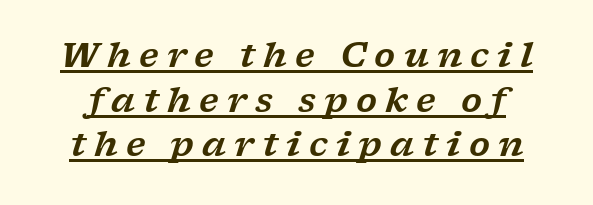
{"serif": "yes", "italic": "yes", "lean": "right", "slant_degrees": 17, "width": "wide", "stroke_contrast": "low", "x_height": "medium", "monospaced": "no", "underline": "yes", "line_spacing": "normal", "line_spacing_ratio": 1.31, "letter_spacing": "wide", "letter_spacing_em": 0.24, "glyph_px": 34}
